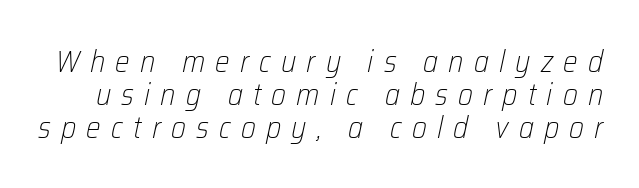
The image shows 31 px light, condensed type, italic (leaning right); set tight line spacing (1.06x), unusually wide letter spacing (+0.33 em), not underlined; low stroke contrast and a medium x-height.
